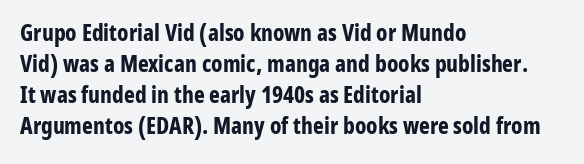
The image shows 23 px bold type, upright; set left-aligned, normal line spacing (1.35x), normal letter spacing, not underlined.
